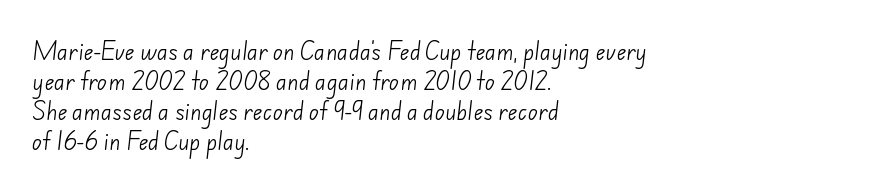
{"bold": "no", "underline": "no", "align": "left", "line_spacing": "normal", "line_spacing_ratio": 1.43, "letter_spacing": "normal", "letter_spacing_em": 0.0, "glyph_px": 21}
